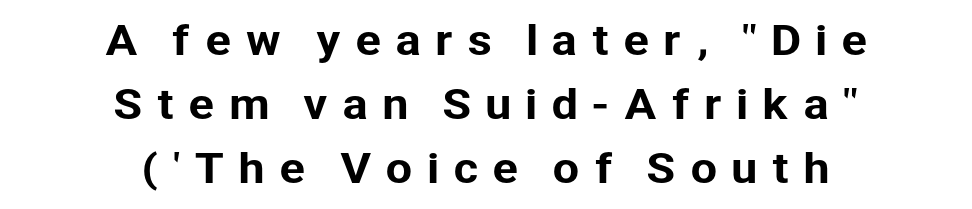
Q: Is the text italic (slanted)? A: No, it is upright.
Q: Is the typeface a serif or a sans-serif typeface? A: Sans-serif.
Q: Is the text underlined? A: No.
Q: How is the paragraph aligned? A: Centered.
Q: Is the spacing between letters normal or unusually wide? A: Unusually wide.
Q: Is the spacing between lines tight, normal or loose? A: Normal.
Q: Width (condensed, normal, or wide)? A: Normal.
Q: Stroke contrast? A: Low.
Q: x-height? A: Medium.
Q: Monospaced? A: No.
